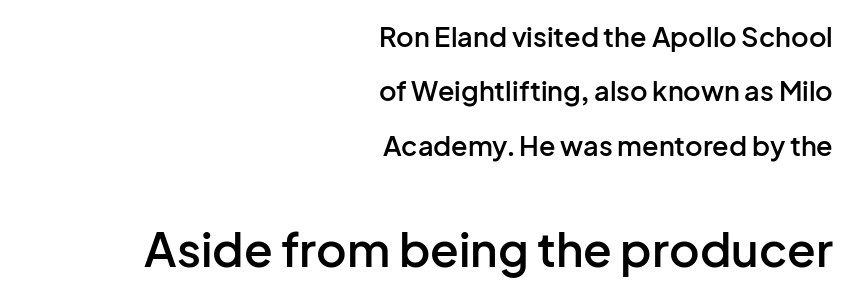
Q: Is the text bold? A: Semi-bold.
Q: Is the text italic (slanted)? A: No, it is upright.
Q: Is the typeface a serif or a sans-serif typeface? A: Sans-serif.
Q: Is the text underlined? A: No.
Q: How is the paragraph aligned? A: Right-aligned.
Q: Is the spacing between letters normal or unusually wide? A: Normal.
Q: Is the spacing between lines tight, normal or loose? A: Loose.
Q: Which block of text is set in a larger size, the first (top) or the second (bottom)? A: The second (bottom) one.
Q: Width (condensed, normal, or wide)? A: Normal.
Q: Stroke contrast? A: Low.
Q: x-height? A: Medium.
Q: Monospaced? A: No.
